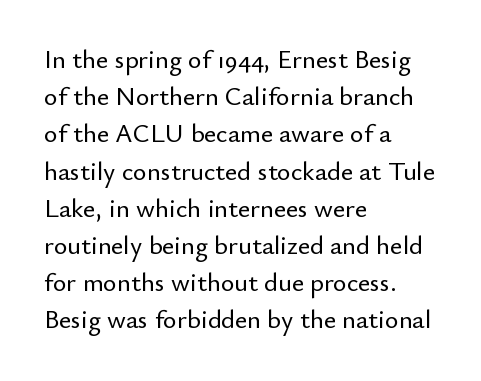
The passage is arranged the way most books set body copy — flush left. No extra tracking has been applied to these lines. You can tell it's not italic because the verticals are truly vertical. The leading is moderate, giving the passage an even texture. The specimen omits any rule beneath the text block's lines.
